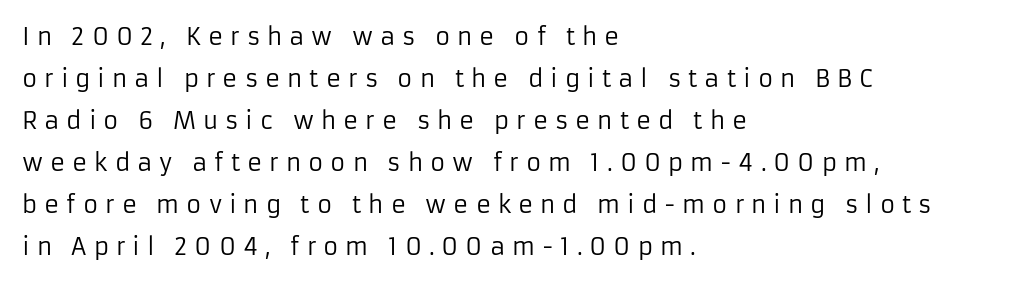
Left-aligned paragraph, ragged on the right. Substantial extra tracking has been applied to these lines. Nothing heavy about these letters — not bold at all. Is there any slant? The stems are plumb.
